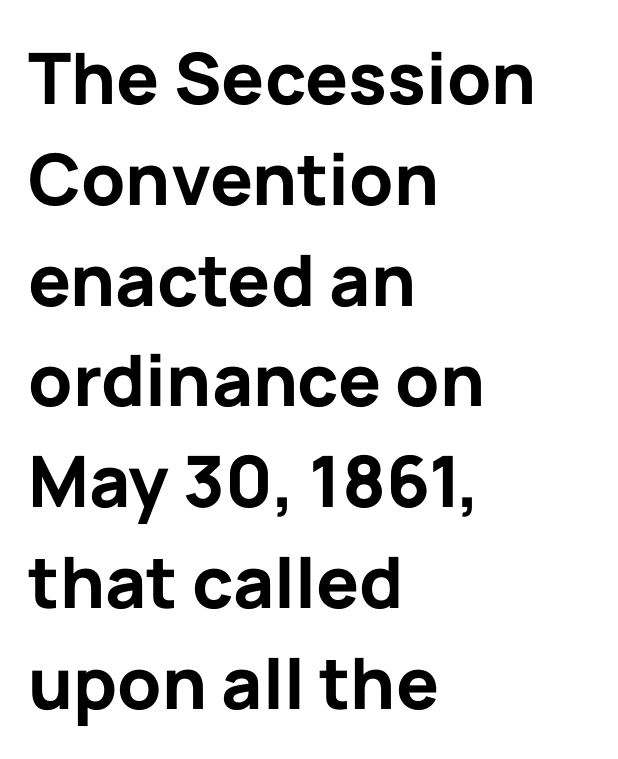
The image shows 71 px bold sans-serif type, upright; set left-aligned, normal line spacing (1.42x), normal letter spacing, not underlined; low stroke contrast and a medium x-height.
